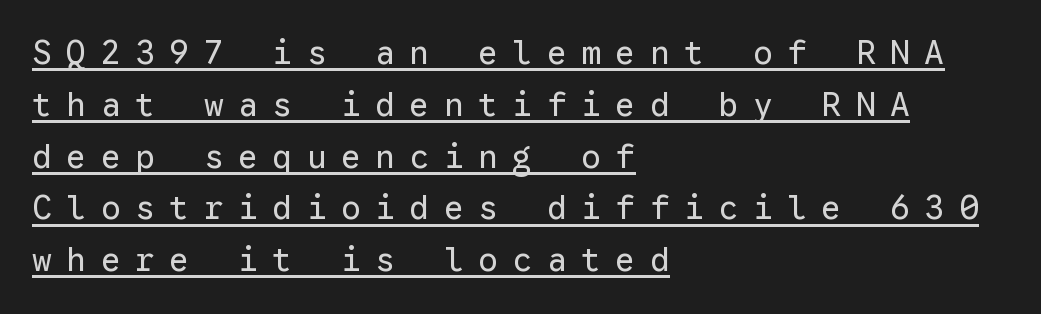
Q: Is the text bold? A: No.
Q: Is the text italic (slanted)? A: No, it is upright.
Q: Is the typeface a serif or a sans-serif typeface? A: Sans-serif.
Q: Is the text underlined? A: Yes.
Q: How is the paragraph aligned? A: Left-aligned.
Q: Is the spacing between letters normal or unusually wide? A: Unusually wide.
Q: Is the spacing between lines tight, normal or loose? A: Normal.
Q: Width (condensed, normal, or wide)? A: Normal.
Q: Stroke contrast? A: Low.
Q: x-height? A: Medium.
Q: Monospaced? A: Yes.
